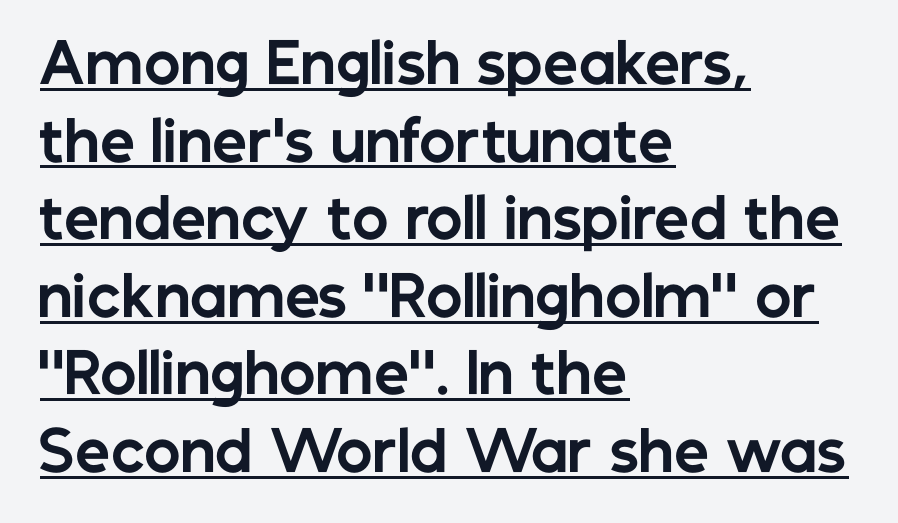
{"serif": "no", "italic": "no", "bold": "yes", "weight": "bold", "width": "normal", "stroke_contrast": "low", "x_height": "medium", "monospaced": "no", "underline": "yes", "align": "left", "line_spacing": "normal", "line_spacing_ratio": 1.41, "letter_spacing": "normal", "letter_spacing_em": 0.0, "glyph_px": 55}
